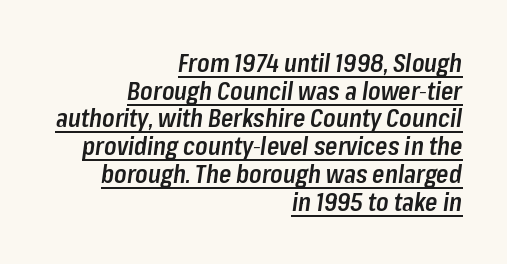
Students, this is semibold: more ink than regular, less than bold. This is underlined copy, the kind a proofreader might mark for attention. There's an unmistakable incline to the writing here. This rendering uses right alignment, leaving the left contour irregular.
